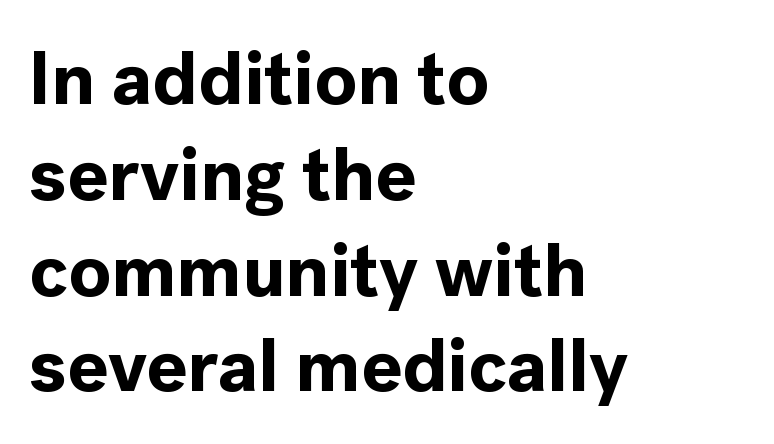
{"serif": "no", "italic": "no", "bold": "yes", "weight": "bold", "width": "normal", "x_height": "medium", "monospaced": "no", "underline": "no", "align": "left", "line_spacing": "normal", "line_spacing_ratio": 1.26, "letter_spacing": "normal", "letter_spacing_em": 0.0, "glyph_px": 76}
